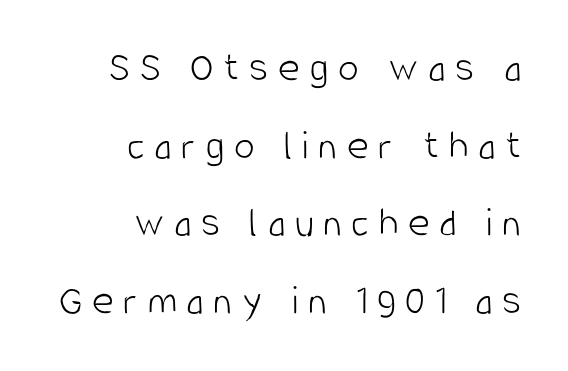
The image shows 42 px light, condensed sans-serif type, upright; set right-aligned, line spacing 1.85x, unusually wide letter spacing (+0.23 em), not underlined; low stroke contrast and a large x-height.
